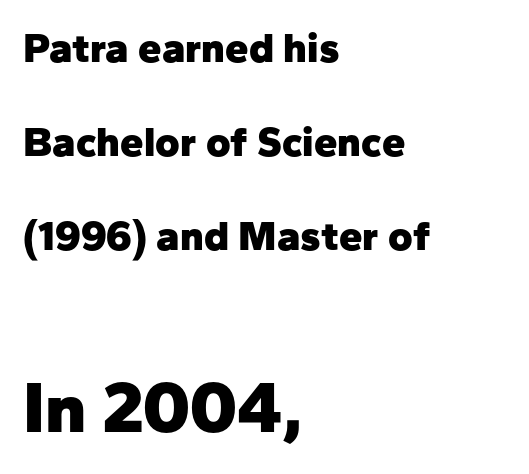
This is sans-serif lettering, the kind often seen on screens and signage. Typesetter's note: full bold, strokes at maximum text heaviness. The rendering uses a large line-height, opening up the rows. Compared with a centered layout, this one pins lines to the left instead.
